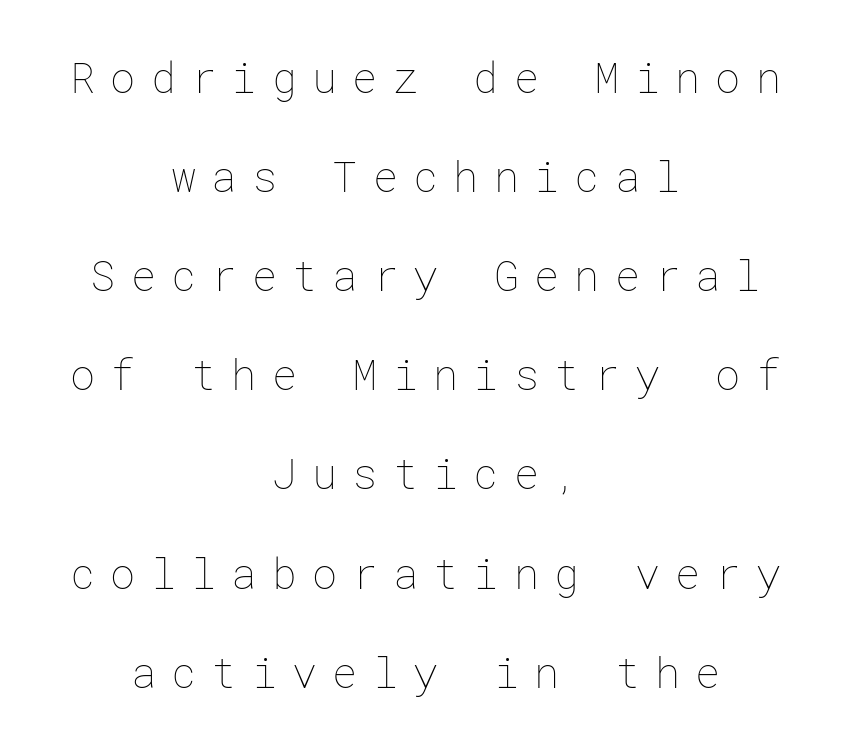
The image shows 42 px thin type, upright; set centered, loose line spacing (2.36x), unusually wide letter spacing (+0.36 em), not underlined; low stroke contrast and a medium x-height.
